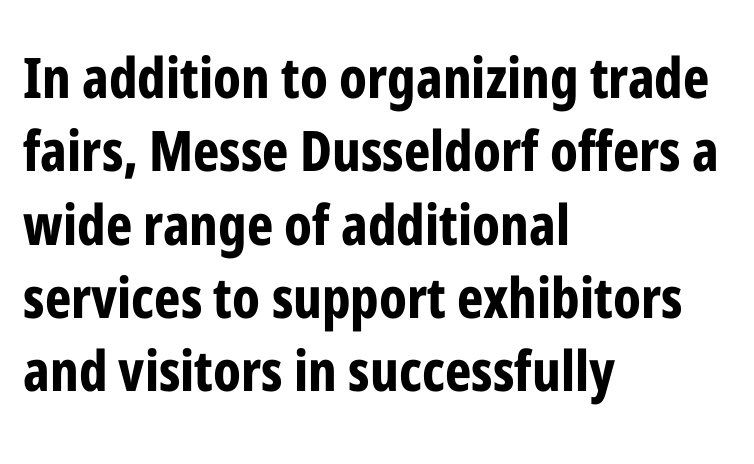
{"serif": "no", "italic": "no", "bold": "yes", "weight": "bold", "width": "condensed", "stroke_contrast": "low", "x_height": "medium", "monospaced": "no", "underline": "no", "align": "left", "line_spacing": "normal", "line_spacing_ratio": 1.31, "letter_spacing": "normal", "letter_spacing_em": 0.0, "glyph_px": 56}
